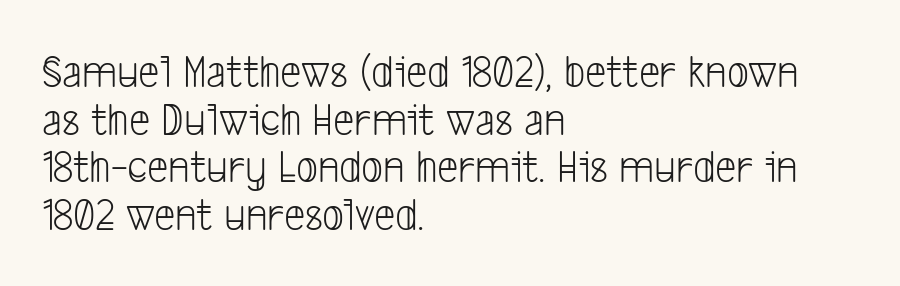
The image shows 48 px light, condensed sans-serif type; set left-aligned, tight line spacing (0.99x), normal letter spacing, not underlined; low stroke contrast and a medium x-height.
